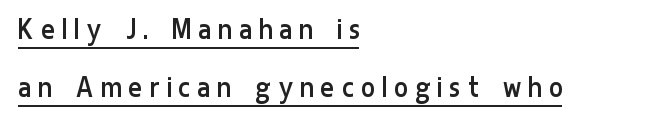
The image shows 32 px regular-weight, condensed sans-serif type, upright; set left-aligned, line spacing 1.82x, unusually wide letter spacing (+0.25 em), underlined; low stroke contrast and a medium x-height.
